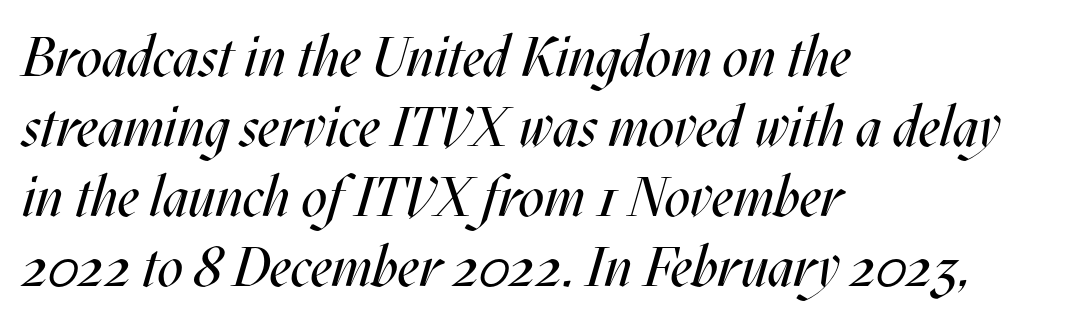
Q: Is the text bold? A: No.
Q: Is the text italic (slanted)? A: Yes, it leans right by about 17 degrees.
Q: Is the text underlined? A: No.
Q: How is the paragraph aligned? A: Left-aligned.
Q: Is the spacing between letters normal or unusually wide? A: Normal.
Q: Is the spacing between lines tight, normal or loose? A: Normal.
Q: Width (condensed, normal, or wide)? A: Condensed.
Q: Stroke contrast? A: Medium.
Q: x-height? A: Large.
Q: Monospaced? A: No.
